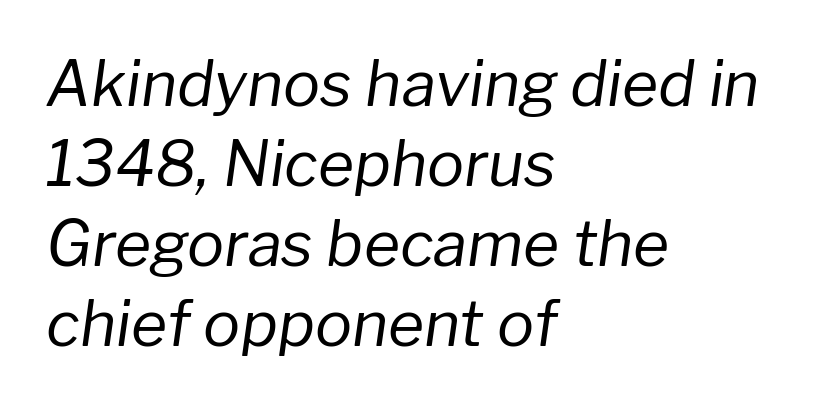
{"italic": "yes", "lean": "right", "slant_degrees": 8, "bold": "no", "weight": "regular", "width": "normal", "stroke_contrast": "low", "x_height": "medium", "monospaced": "no", "underline": "no", "align": "left", "line_spacing": "normal", "line_spacing_ratio": 1.29, "letter_spacing": "normal", "letter_spacing_em": 0.0, "glyph_px": 62}
